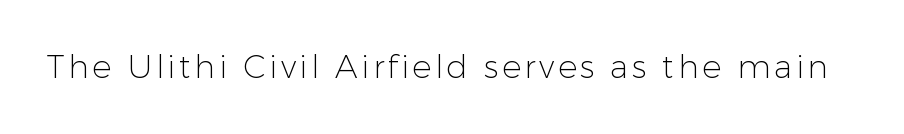
Q: Is the text bold? A: No.
Q: Is the text italic (slanted)? A: No, it is upright.
Q: Is the typeface a serif or a sans-serif typeface? A: Sans-serif.
Q: Is the text underlined? A: No.
Q: Width (condensed, normal, or wide)? A: Normal.
Q: Stroke contrast? A: Low.
Q: x-height? A: Medium.
Q: Monospaced? A: No.
